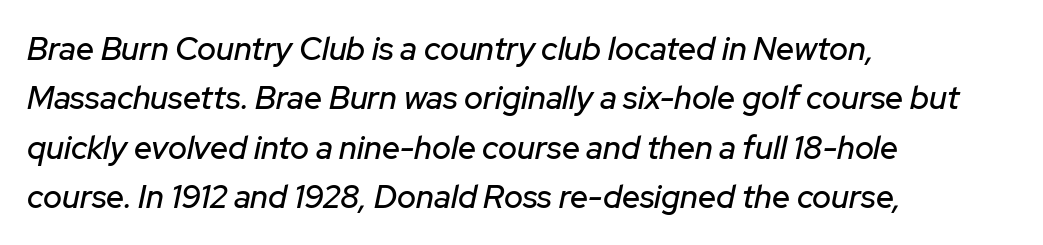
{"italic": "yes", "lean": "right", "slant_degrees": 12, "width": "normal", "stroke_contrast": "low", "x_height": "medium", "monospaced": "no", "underline": "no", "align": "left", "line_spacing": "normal", "line_spacing_ratio": 1.54, "letter_spacing": "normal", "letter_spacing_em": 0.0, "glyph_px": 32}
